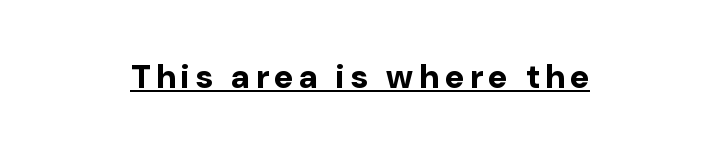
Q: Is the text bold? A: Yes.
Q: Is the text italic (slanted)? A: No, it is upright.
Q: Is the typeface a serif or a sans-serif typeface? A: Sans-serif.
Q: Is the text underlined? A: Yes.
Q: Width (condensed, normal, or wide)? A: Normal.
Q: Stroke contrast? A: Low.
Q: x-height? A: Medium.
Q: Monospaced? A: No.
